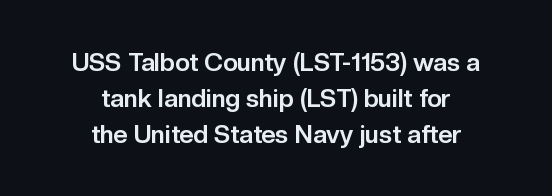
The face used here has the dense, thick strokes of a bold. Posture: vertical. Each row of text sits above clean, open space. A student would call this center alignment; a typographer would say set centered. Words appear dense and cohesive because spacing is normal.
